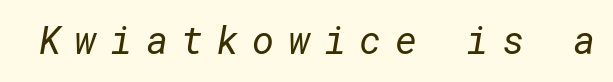
The image shows 38 px regular-weight sans-serif type; set unusually wide letter spacing (+0.35 em), not underlined; low stroke contrast and a medium x-height.
